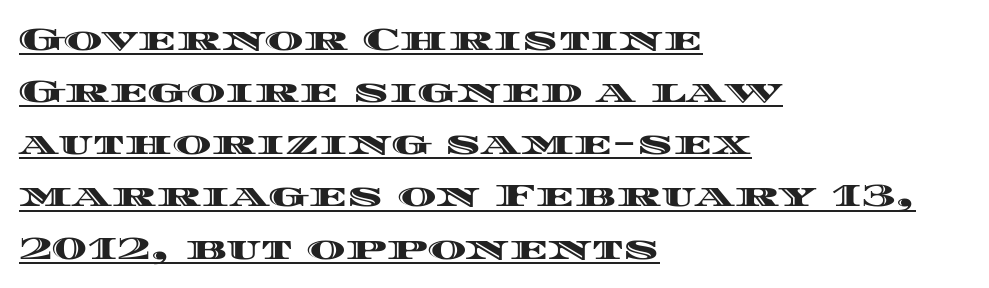
{"italic": "no", "width": "wide", "x_height": "large", "monospaced": "no", "underline": "yes", "align": "left", "line_spacing": "normal", "line_spacing_ratio": 1.58, "letter_spacing": "normal", "letter_spacing_em": 0.0, "glyph_px": 33}
